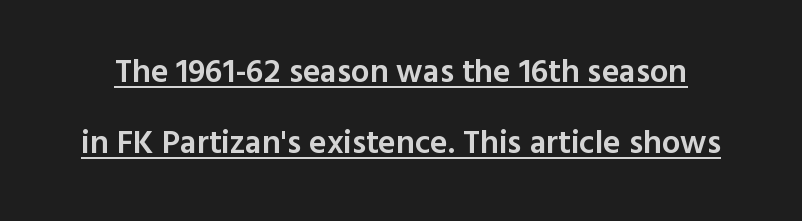
Q: Is the text bold? A: Semi-bold.
Q: Is the text italic (slanted)? A: No, it is upright.
Q: Is the typeface a serif or a sans-serif typeface? A: Sans-serif.
Q: Is the text underlined? A: Yes.
Q: Is the spacing between letters normal or unusually wide? A: Normal.
Q: Is the spacing between lines tight, normal or loose? A: Loose.
Q: Width (condensed, normal, or wide)? A: Normal.
Q: x-height? A: Medium.
Q: Monospaced? A: No.
